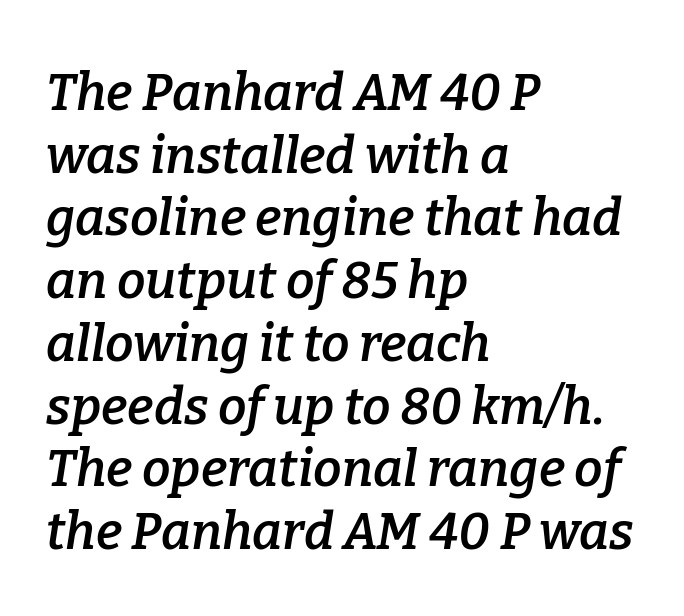
Caption: semibold face, moderately heavy strokes. The lines are quadded left. This is serif lettering, the kind often seen in printed books. The rendering uses natural spacing where letterforms have individual widths. This is oblique type, the kind used for emphasis or titles. The space directly below the letters is spotless.
